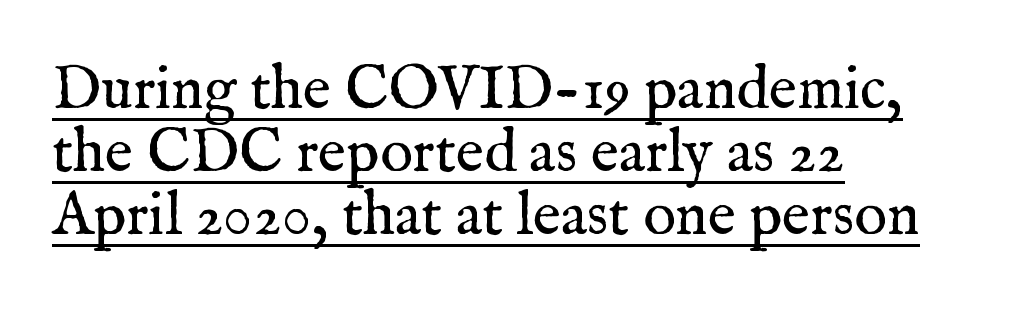
A classic flush-left, rag-right setting is used for this passage. The characters are drawn with everyday or finer stroke widths. Here the designer chose a conventional face with non-uniform glyph widths. Old-style or modern, the face here clearly has serifs. The rendering uses a small line-height, squeezing the rows.
